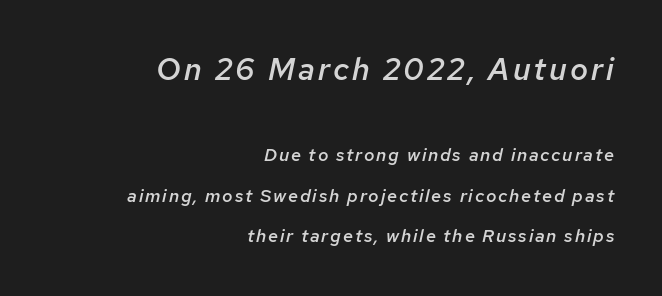
The image shows 31 px semibold type, italic (leaning right); set right-aligned, loose line spacing (2.24x), not underlined; the first (top) block is 1.72x larger; low stroke contrast and a medium x-height.
